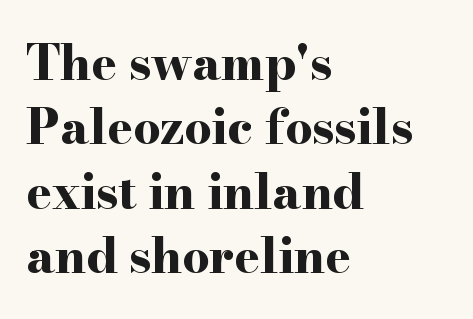
{"serif": "yes", "italic": "no", "bold": "yes", "weight": "bold", "width": "wide", "stroke_contrast": "high", "x_height": "small", "monospaced": "no", "underline": "no", "align": "left", "line_spacing": "normal", "line_spacing_ratio": 1.34, "letter_spacing": "normal", "letter_spacing_em": 0.0, "glyph_px": 48}
